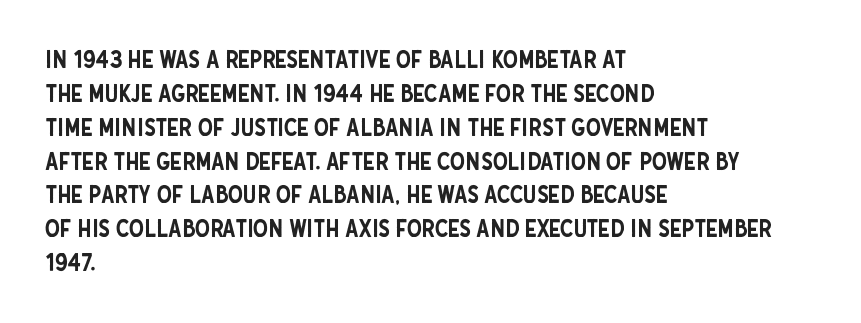
Q: Is the text italic (slanted)? A: No, it is upright.
Q: Is the text underlined? A: No.
Q: How is the paragraph aligned? A: Left-aligned.
Q: Is the spacing between letters normal or unusually wide? A: Normal.
Q: Is the spacing between lines tight, normal or loose? A: Normal.
